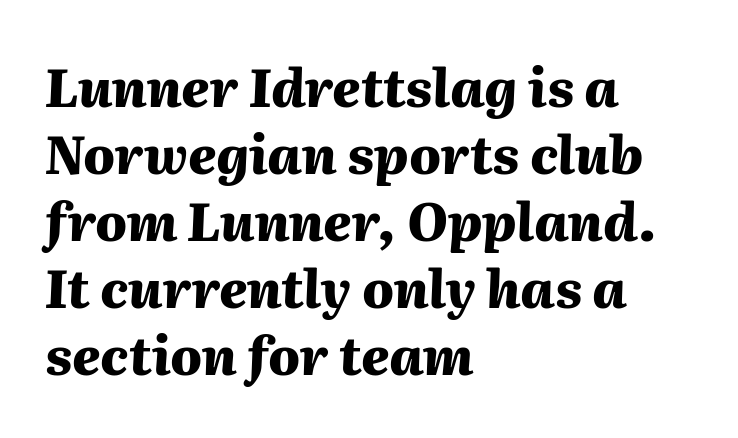
{"italic": "yes", "lean": "right", "slant_degrees": 2, "bold": "yes", "weight": "heavy", "width": "normal", "stroke_contrast": "medium", "x_height": "medium", "monospaced": "no", "underline": "no", "align": "left", "line_spacing": "normal", "line_spacing_ratio": 1.29, "letter_spacing": "normal", "letter_spacing_em": 0.0, "glyph_px": 52}
